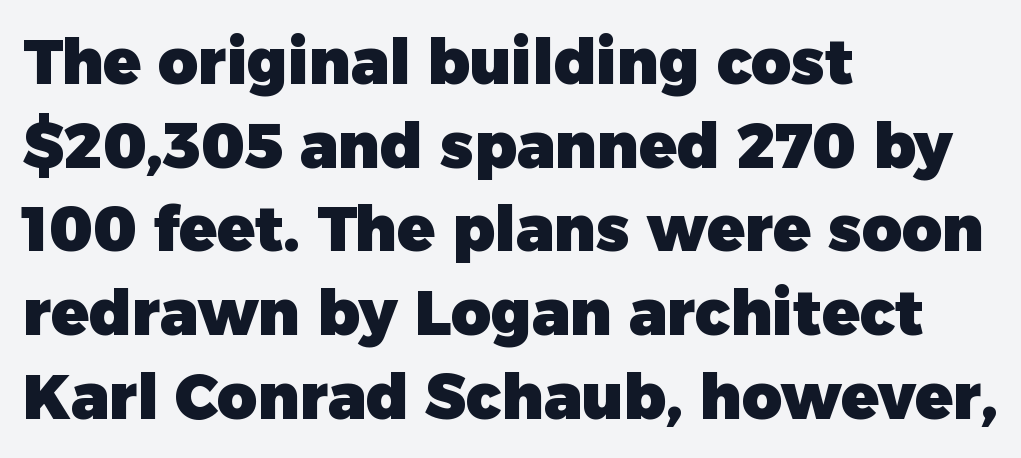
{"serif": "no", "italic": "no", "bold": "yes", "weight": "heavy", "width": "normal", "stroke_contrast": "low", "x_height": "medium", "monospaced": "no", "underline": "no", "align": "left", "line_spacing": "normal", "line_spacing_ratio": 1.35, "letter_spacing": "normal", "letter_spacing_em": 0.0, "glyph_px": 62}
